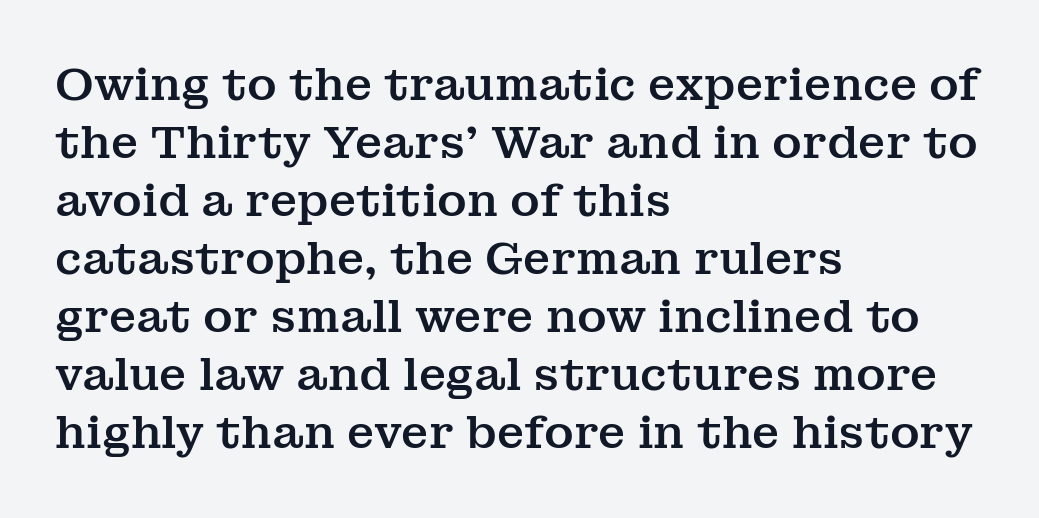
Quick note: interline space is typical. The face used here is rendered with its standard letterfit. The rag falls on the right side of this text block. Underlining? Definitely not there.
